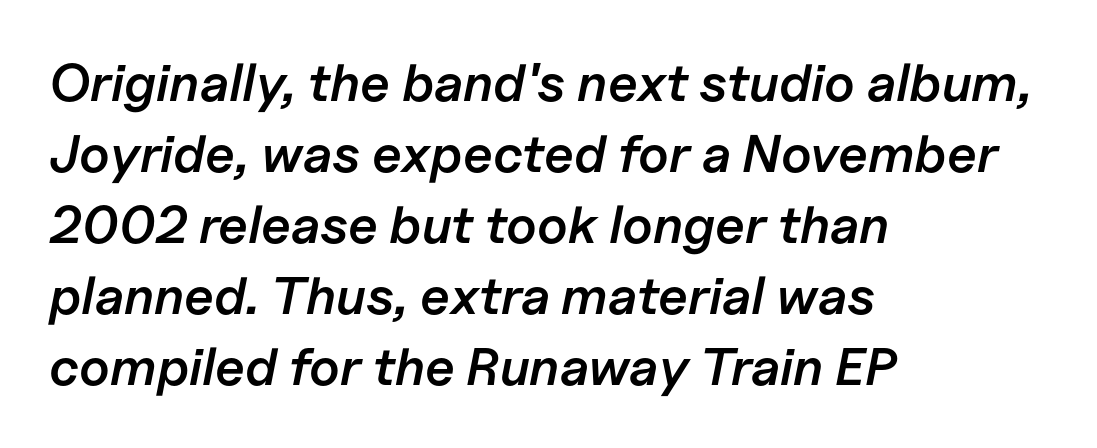
{"italic": "yes", "lean": "right", "slant_degrees": 11, "bold": "semi", "weight": "semibold", "width": "normal", "stroke_contrast": "low", "x_height": "medium", "monospaced": "no", "underline": "no", "align": "left", "line_spacing": "normal", "line_spacing_ratio": 1.34, "letter_spacing": "normal", "letter_spacing_em": 0.0, "glyph_px": 53}
